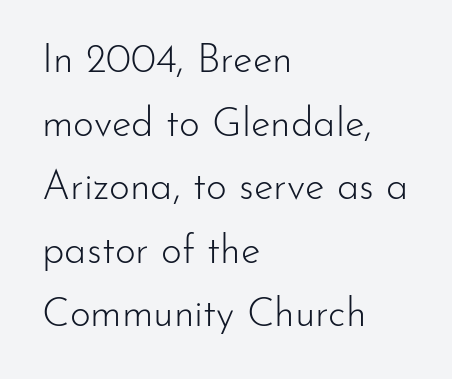
These lines are set flush left with a ragged right edge. These lines are rendered in a variable-pitch font. Type style note: lacks serifs. These lines sit exactly where default settings would place them.
